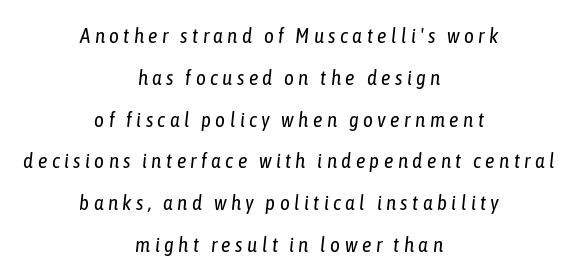
{"italic": "yes", "lean": "right", "slant_degrees": 6, "bold": "no", "underline": "no", "align": "center", "line_spacing": "loose", "line_spacing_ratio": 1.99, "letter_spacing": "wide", "letter_spacing_em": 0.21, "glyph_px": 21}
